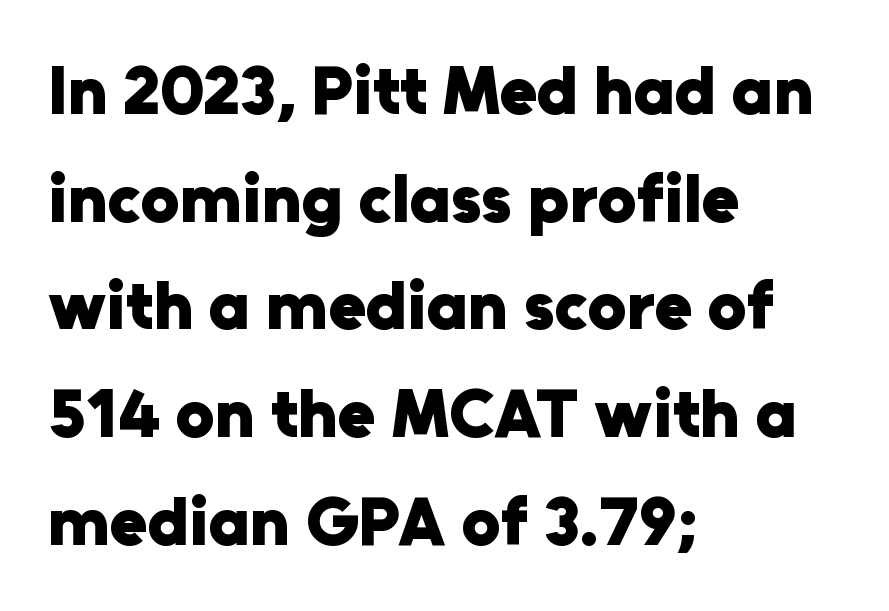
Q: Is the text bold? A: Yes.
Q: Is the text italic (slanted)? A: No, it is upright.
Q: Is the typeface a serif or a sans-serif typeface? A: Sans-serif.
Q: Is the text underlined? A: No.
Q: How is the paragraph aligned? A: Left-aligned.
Q: Is the spacing between letters normal or unusually wide? A: Normal.
Q: Is the spacing between lines tight, normal or loose? A: Normal.
Q: Width (condensed, normal, or wide)? A: Normal.
Q: Stroke contrast? A: Low.
Q: x-height? A: Medium.
Q: Monospaced? A: No.
